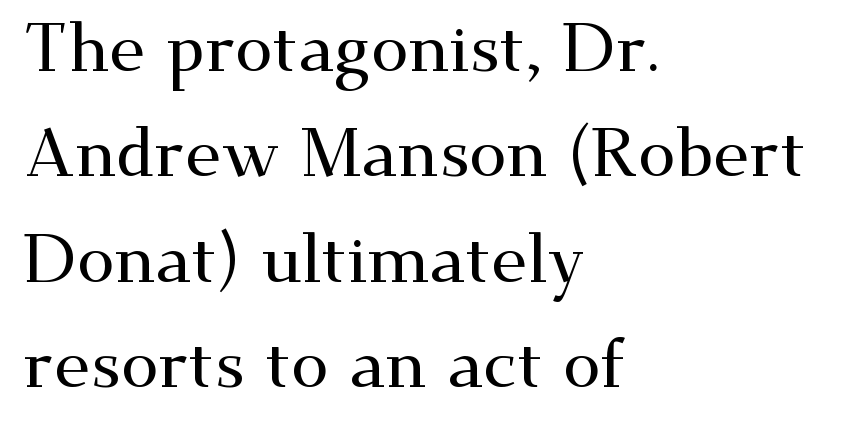
{"serif": "yes", "italic": "no", "width": "wide", "stroke_contrast": "medium", "x_height": "small", "monospaced": "no", "underline": "no", "align": "left", "line_spacing": "normal", "line_spacing_ratio": 1.55, "letter_spacing": "normal", "letter_spacing_em": 0.0, "glyph_px": 68}
